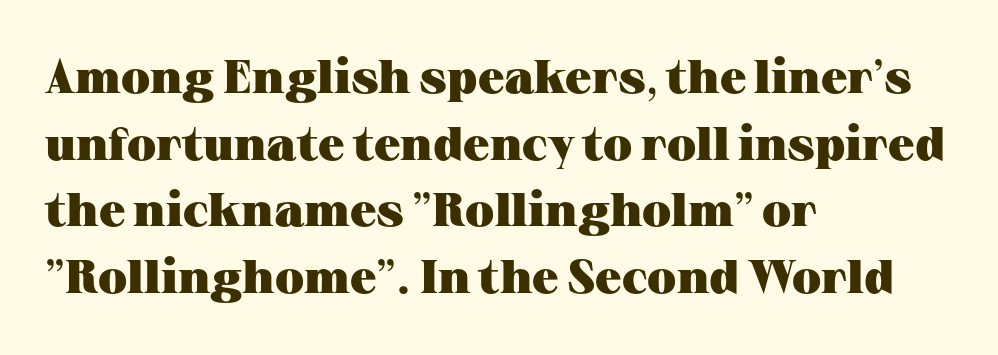
{"serif": "yes", "italic": "no", "bold": "yes", "weight": "heavy", "width": "wide", "stroke_contrast": "medium", "x_height": "medium", "monospaced": "no", "underline": "no", "align": "left", "line_spacing": "normal", "line_spacing_ratio": 1.42, "letter_spacing": "normal", "letter_spacing_em": 0.0, "glyph_px": 47}
